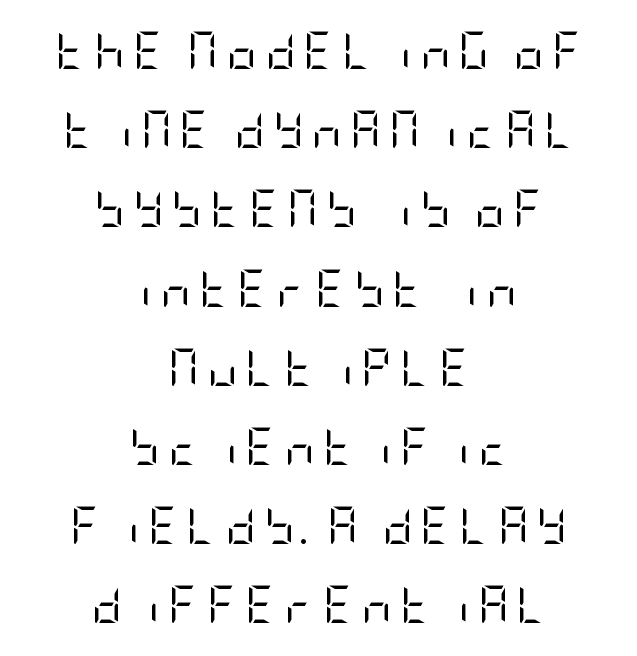
The image shows 37 px regular-weight, condensed sans-serif type, upright; set centered, loose line spacing (2.14x), unusually wide letter spacing (+0.23 em), not underlined; low stroke contrast and a large x-height.
